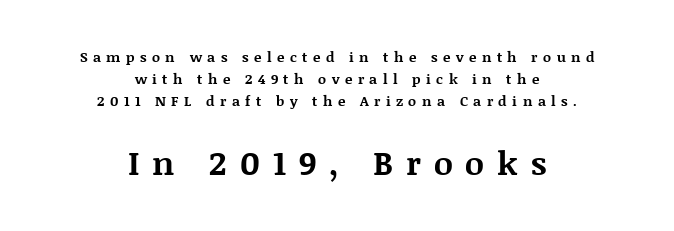
{"serif": "yes", "italic": "no", "bold": "yes", "weight": "bold", "width": "normal", "stroke_contrast": "medium", "x_height": "large", "monospaced": "no", "underline": "no", "align": "center", "line_spacing": "normal", "line_spacing_ratio": 1.58, "letter_spacing": "wide", "letter_spacing_em": 0.39, "larger_block": "second", "size_ratio": 2.36, "glyph_px": 33}
